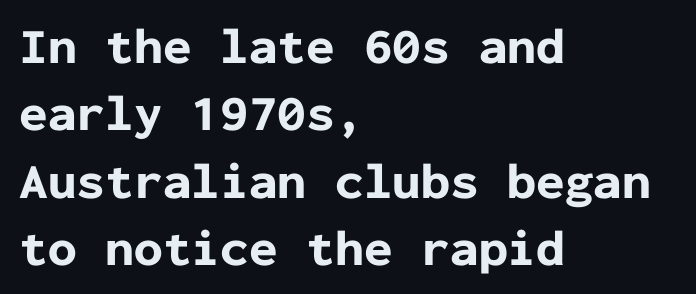
The image shows 51 px bold sans-serif type, upright, monospaced; set left-aligned, normal line spacing (1.32x), normal letter spacing, not underlined; low stroke contrast and a medium x-height.
